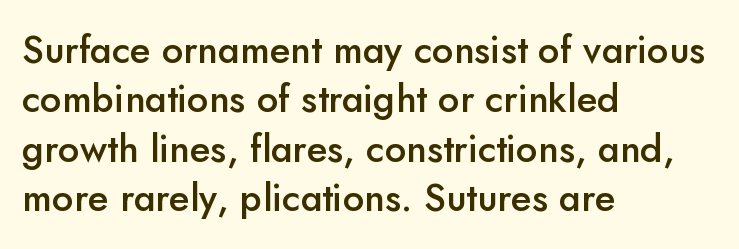
This sample keeps an unexceptional amount of space between lines. Grotesque or geometric, the face here clearly has no serifs. Every stem runs plumb, perpendicular to the baseline. Proportional: the letters do not fall into vertical columns. Default kerning and tracking; the words read as compact shapes.
